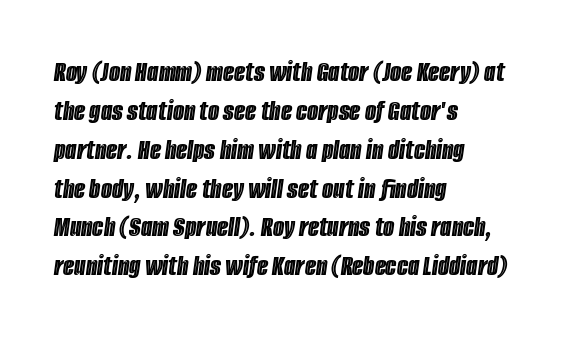
{"italic": "yes", "lean": "right", "slant_degrees": 8, "width": "condensed", "x_height": "large", "monospaced": "no", "underline": "no", "align": "left", "line_spacing": "normal", "line_spacing_ratio": 1.34, "letter_spacing": "normal", "letter_spacing_em": 0.0, "glyph_px": 29}
